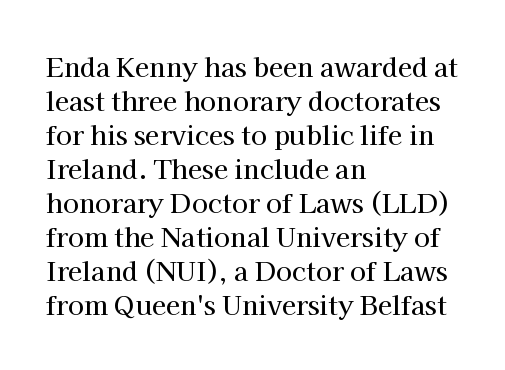
The passage is arranged the way most books set body copy — flush left. This is roman type, the default non-slanted kind. The rows are spaced the way most documents space them. The letterforms sit shoulder to shoulder at normal distance. Honestly, there is no underline to notice here at all.
